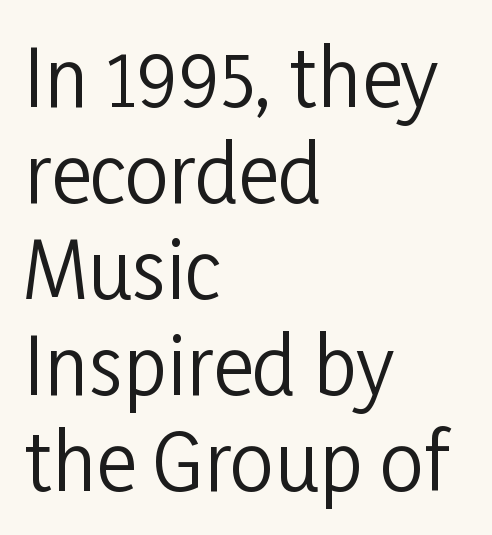
Q: Is the text bold? A: No.
Q: Is the text italic (slanted)? A: No, it is upright.
Q: Is the typeface a serif or a sans-serif typeface? A: Sans-serif.
Q: Is the text underlined? A: No.
Q: How is the paragraph aligned? A: Left-aligned.
Q: Is the spacing between letters normal or unusually wide? A: Normal.
Q: Width (condensed, normal, or wide)? A: Condensed.
Q: Stroke contrast? A: Low.
Q: x-height? A: Medium.
Q: Monospaced? A: No.
